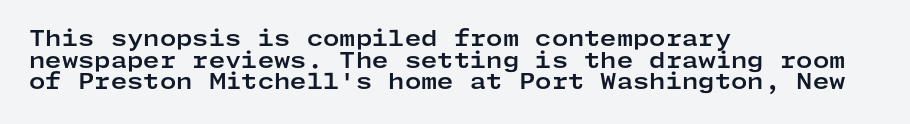
{"italic": "no", "bold": "yes", "underline": "no", "align": "left", "line_spacing": "tight", "line_spacing_ratio": 1.03, "letter_spacing": "normal", "letter_spacing_em": 0.0, "glyph_px": 21}
